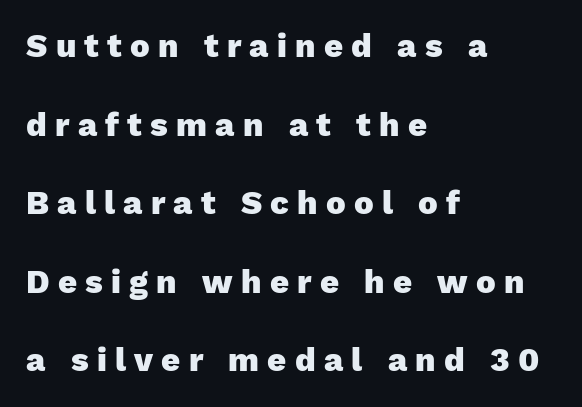
Q: Is the text bold? A: Yes.
Q: Is the text italic (slanted)? A: No, it is upright.
Q: Is the typeface a serif or a sans-serif typeface? A: Sans-serif.
Q: Is the text underlined? A: No.
Q: How is the paragraph aligned? A: Left-aligned.
Q: Is the spacing between letters normal or unusually wide? A: Unusually wide.
Q: Is the spacing between lines tight, normal or loose? A: Loose.
Q: Width (condensed, normal, or wide)? A: Normal.
Q: Stroke contrast? A: Low.
Q: x-height? A: Medium.
Q: Monospaced? A: No.
